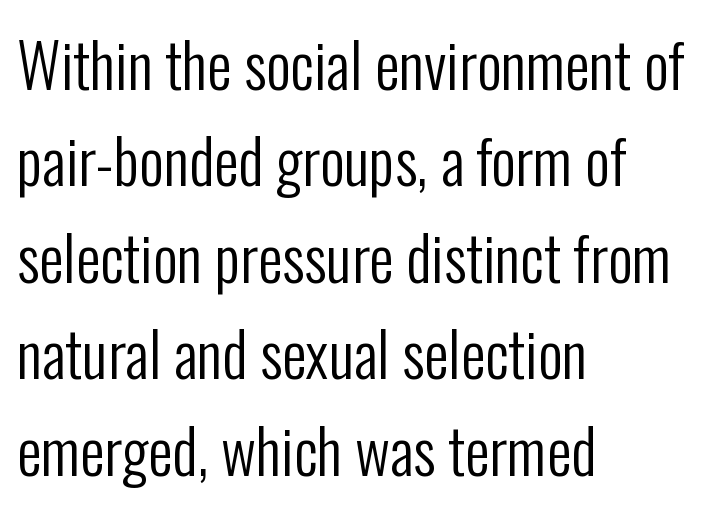
Q: Is the text bold? A: No.
Q: Is the text italic (slanted)? A: No, it is upright.
Q: Is the typeface a serif or a sans-serif typeface? A: Sans-serif.
Q: Is the text underlined? A: No.
Q: How is the paragraph aligned? A: Left-aligned.
Q: Is the spacing between letters normal or unusually wide? A: Normal.
Q: Is the spacing between lines tight, normal or loose? A: Normal.
Q: Width (condensed, normal, or wide)? A: Condensed.
Q: Stroke contrast? A: Low.
Q: x-height? A: Medium.
Q: Monospaced? A: No.
